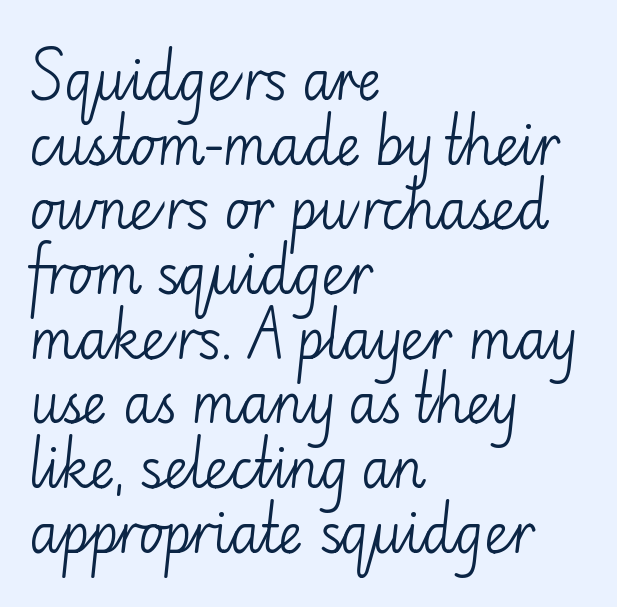
Q: Is the text bold? A: No.
Q: Is the text italic (slanted)? A: Yes.
Q: Is the typeface a serif or a sans-serif typeface? A: Sans-serif.
Q: Is the text underlined? A: No.
Q: How is the paragraph aligned? A: Left-aligned.
Q: Is the spacing between letters normal or unusually wide? A: Normal.
Q: Width (condensed, normal, or wide)? A: Normal.
Q: Stroke contrast? A: Low.
Q: x-height? A: Small.
Q: Monospaced? A: No.
